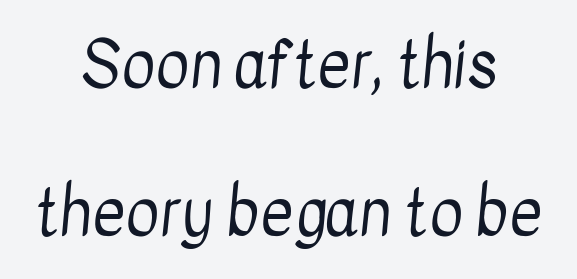
Q: Is the text bold? A: No.
Q: Is the typeface a serif or a sans-serif typeface? A: Sans-serif.
Q: Is the text underlined? A: No.
Q: How is the paragraph aligned? A: Centered.
Q: Is the spacing between letters normal or unusually wide? A: Normal.
Q: Is the spacing between lines tight, normal or loose? A: Loose.
Q: Width (condensed, normal, or wide)? A: Condensed.
Q: Stroke contrast? A: Low.
Q: x-height? A: Medium.
Q: Monospaced? A: No.
